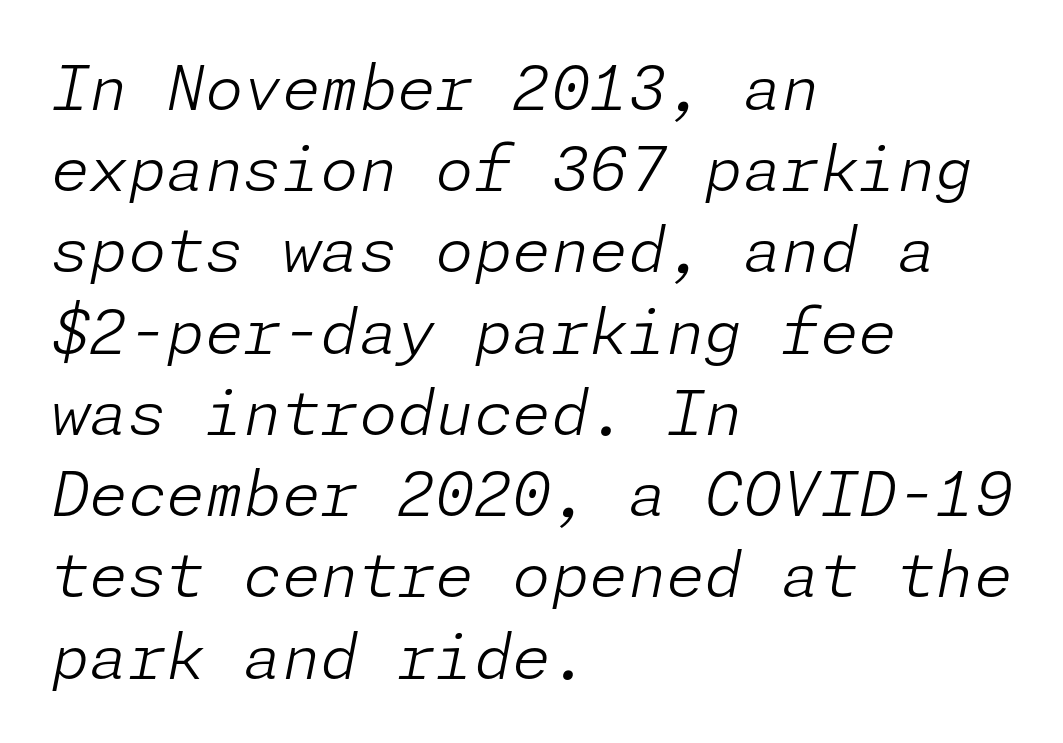
{"italic": "yes", "lean": "right", "slant_degrees": 11, "bold": "no", "weight": "light", "width": "normal", "stroke_contrast": "low", "x_height": "medium", "underline": "no", "align": "left", "line_spacing": "normal", "line_spacing_ratio": 1.31, "letter_spacing": "normal", "letter_spacing_em": 0.0, "glyph_px": 62}
